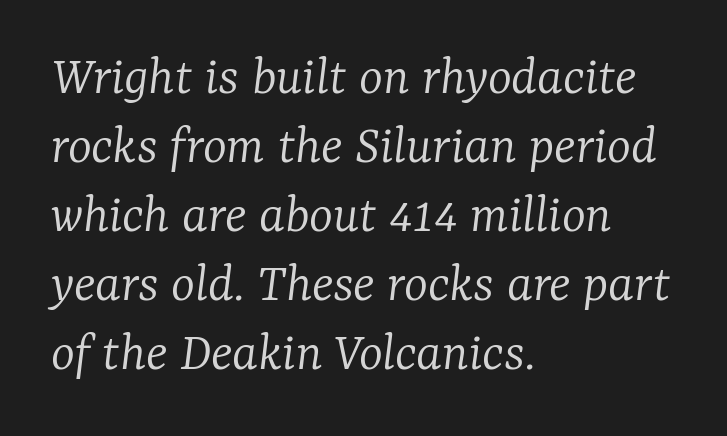
{"serif": "yes", "italic": "yes", "lean": "right", "slant_degrees": 7, "bold": "no", "weight": "light", "width": "normal", "stroke_contrast": "low", "x_height": "medium", "monospaced": "no", "underline": "no", "align": "left", "line_spacing_ratio": 1.21, "letter_spacing": "normal", "letter_spacing_em": 0.0, "glyph_px": 57}
